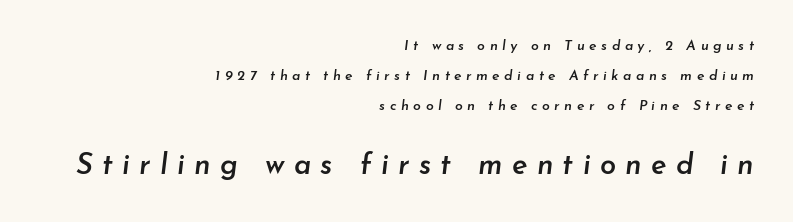
Rows of type keep a wide berth in the vertical direction. The passage shown is typed in a proportional face where columns would drift. The composition opens small and finishes big. Someone cranked the tracking dial way up on this one.
